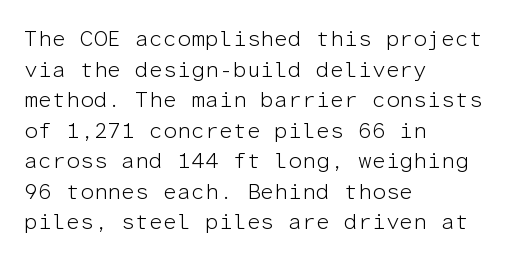
{"italic": "no", "bold": "no", "underline": "no", "align": "left", "line_spacing": "normal", "line_spacing_ratio": 1.39, "letter_spacing": "normal", "letter_spacing_em": 0.0, "glyph_px": 22}
